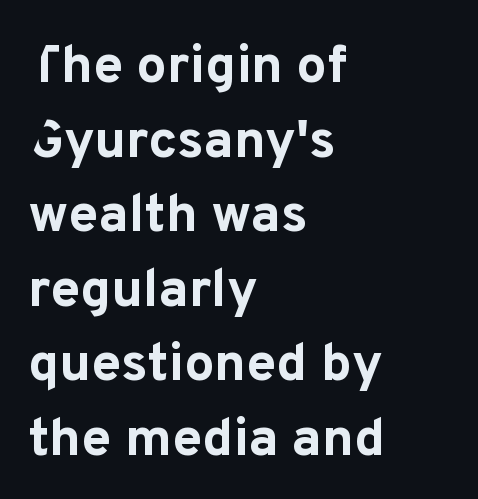
A typesetter would mark this as roman, not italic. The gap between lines stays unmarked. The face used here is proportionally spaced, like ordinary book or web type. On the weight axis this lands at bold, roughly 700. Observe the ordinary spacing: letters are neighbours, not strangers.
